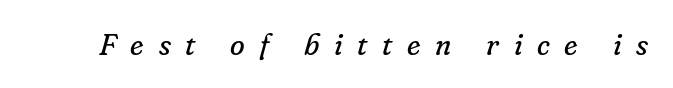
The image shows 30 px regular-weight serif type, italic (leaning right); set unusually wide letter spacing (+0.49 em), not underlined; low stroke contrast and a small x-height.
